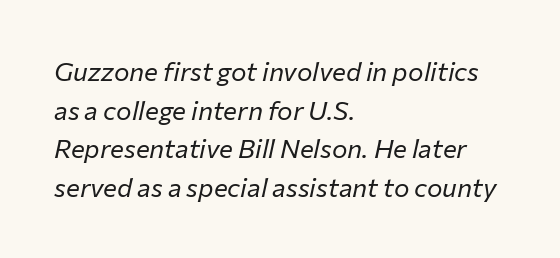
The image shows 26 px text type, italic (leaning right); set left-aligned, normal line spacing (1.49x), normal letter spacing, not underlined.
